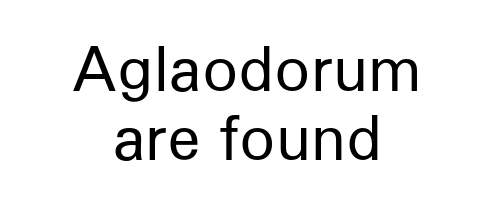
{"serif": "no", "italic": "no", "bold": "no", "weight": "regular", "width": "normal", "stroke_contrast": "low", "x_height": "medium", "monospaced": "no", "underline": "no", "align": "center", "line_spacing_ratio": 1.17, "letter_spacing": "normal", "letter_spacing_em": 0.0, "glyph_px": 59}
